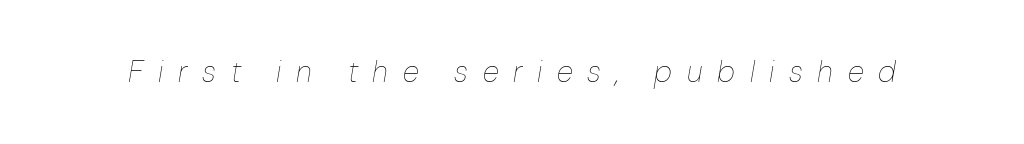
Is this a fixed-width face? No — the glyphs have proportional, varying widths. The font sits on the lighter half of the weight spectrum, regular included. Notice how the stems are inclined rather than vertical — that's the hallmark of italics. The zone under the glyphs is completely vacant.
